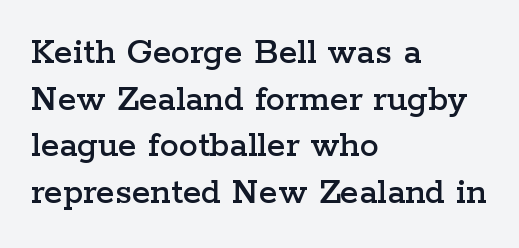
{"serif": "yes", "italic": "no", "width": "wide", "stroke_contrast": "low", "x_height": "medium", "monospaced": "no", "underline": "no", "align": "left", "line_spacing_ratio": 1.23, "letter_spacing": "normal", "letter_spacing_em": 0.0, "glyph_px": 38}
